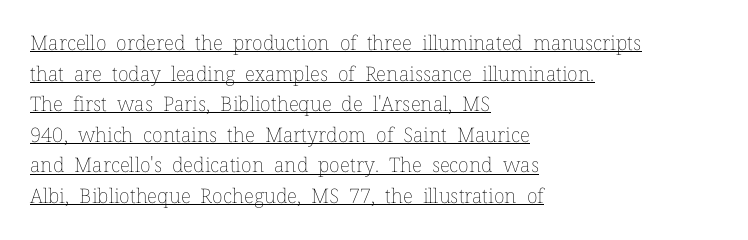
The image shows 20 px text type, upright; set left-aligned, normal line spacing (1.53x), normal letter spacing, underlined.
